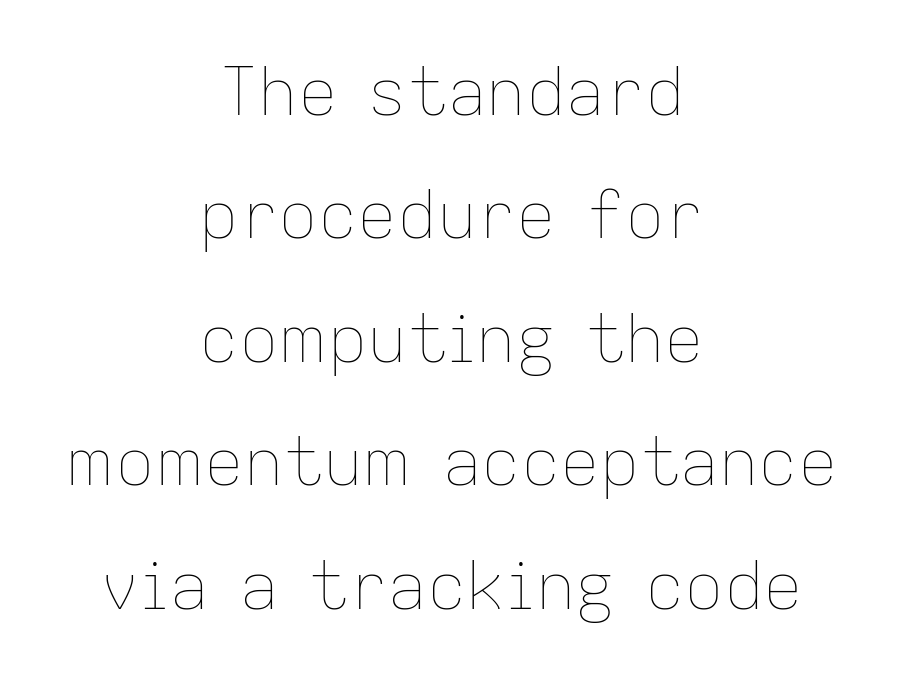
{"italic": "no", "bold": "no", "weight": "thin", "width": "normal", "stroke_contrast": "low", "x_height": "medium", "monospaced": "no", "underline": "no", "align": "center", "line_spacing_ratio": 1.87, "letter_spacing": "normal", "letter_spacing_em": 0.0, "glyph_px": 66}
